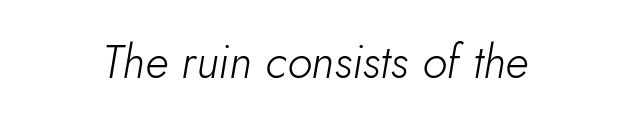
Ink coverage per letter is moderate at most. The gap between lines stays unmarked. Note the varied advance widths — an 'i' is clearly narrower than an 'm'. Observe the lean: these are italic letterforms. Letter spacing: default. Does the copy run flush right? No — it is centered line by line.
